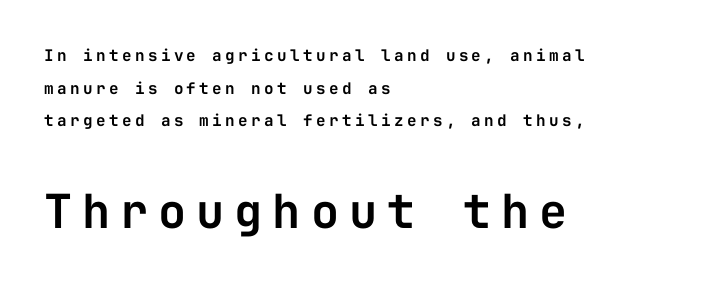
{"serif": "no", "italic": "no", "width": "normal", "stroke_contrast": "low", "x_height": "medium", "monospaced": "yes", "underline": "no", "align": "left", "line_spacing": "loose", "line_spacing_ratio": 2.04, "letter_spacing": "wide", "letter_spacing_em": 0.21, "larger_block": "second", "size_ratio": 2.94, "glyph_px": 47}
